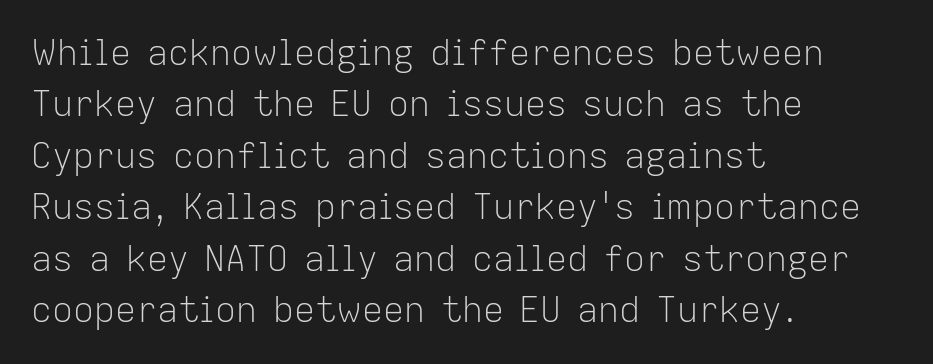
Q: Is the text bold? A: No.
Q: Is the text italic (slanted)? A: No, it is upright.
Q: Is the typeface a serif or a sans-serif typeface? A: Sans-serif.
Q: Is the text underlined? A: No.
Q: How is the paragraph aligned? A: Left-aligned.
Q: Is the spacing between letters normal or unusually wide? A: Normal.
Q: Is the spacing between lines tight, normal or loose? A: Normal.
Q: Width (condensed, normal, or wide)? A: Normal.
Q: Stroke contrast? A: Low.
Q: x-height? A: Medium.
Q: Monospaced? A: No.
